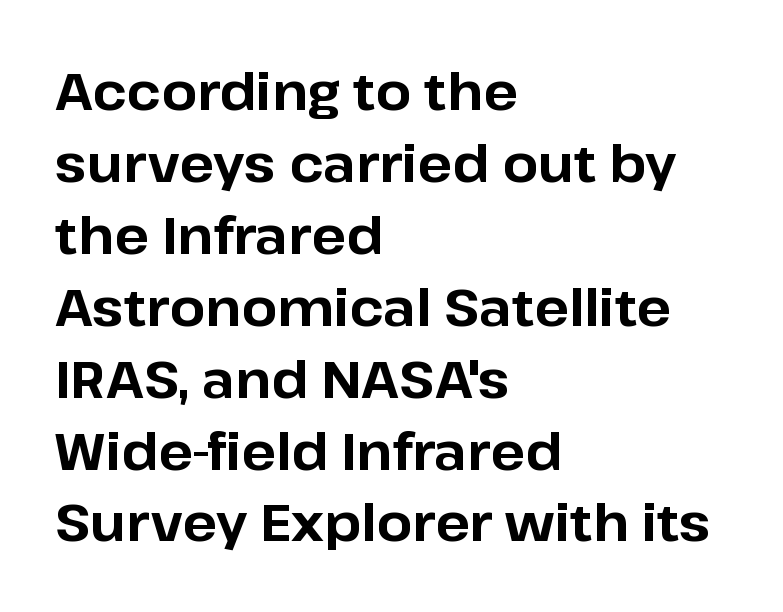
{"serif": "no", "italic": "no", "bold": "yes", "weight": "bold", "width": "normal", "stroke_contrast": "low", "x_height": "medium", "monospaced": "no", "underline": "no", "align": "left", "line_spacing": "normal", "line_spacing_ratio": 1.41, "letter_spacing": "normal", "letter_spacing_em": 0.0, "glyph_px": 51}
